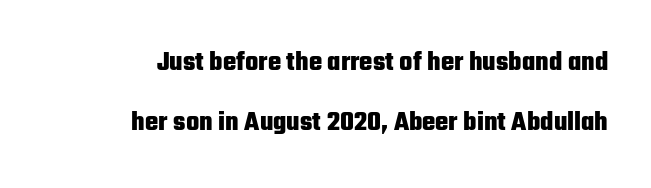
The image shows 28 px heavy, condensed sans-serif type, upright; set right-aligned, loose line spacing (2.16x), normal letter spacing, not underlined; low stroke contrast and a medium x-height.
